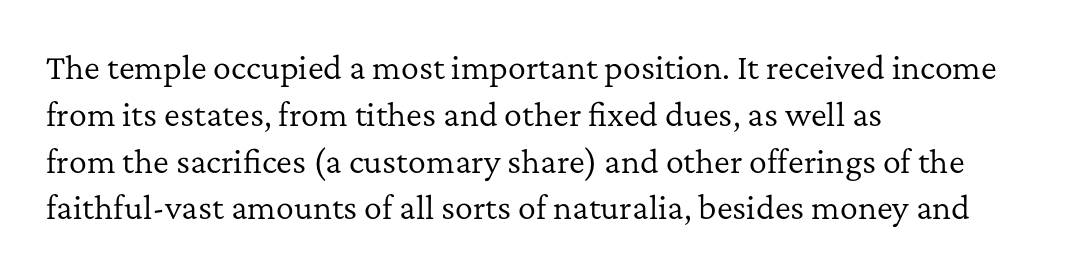
The image shows 30 px regular-weight serif type, upright; set left-aligned, normal line spacing (1.56x), normal letter spacing, not underlined; low stroke contrast and a medium x-height.
